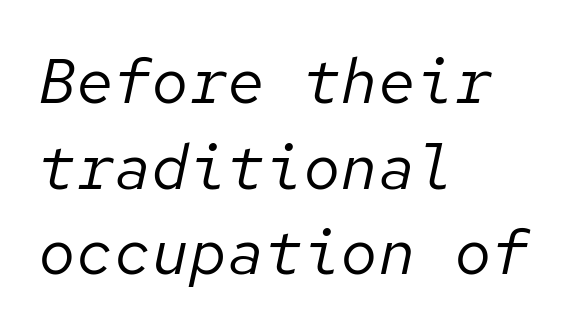
{"italic": "yes", "lean": "right", "slant_degrees": 12, "bold": "no", "weight": "regular", "width": "normal", "stroke_contrast": "low", "x_height": "medium", "monospaced": "yes", "underline": "no", "align": "left", "line_spacing": "normal", "line_spacing_ratio": 1.36, "letter_spacing": "normal", "letter_spacing_em": 0.0, "glyph_px": 63}
